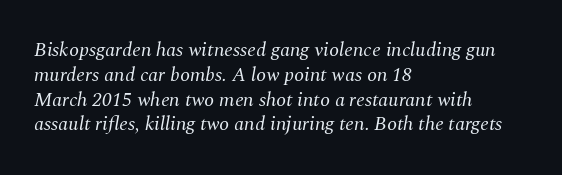
Yep, that's italic — everything's leaning. Standard letterfit; no display-style spreading of the glyphs. The words here are not underlined. Compared with a typical body face, this is equally light or lighter still.
